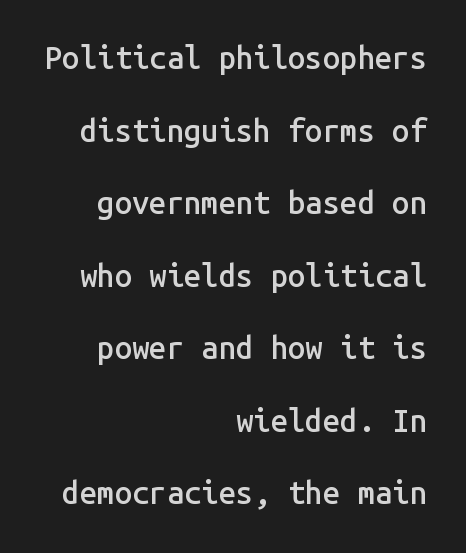
{"serif": "no", "italic": "no", "bold": "semi", "weight": "semibold", "width": "normal", "stroke_contrast": "low", "x_height": "medium", "monospaced": "yes", "underline": "no", "align": "right", "line_spacing": "loose", "line_spacing_ratio": 2.34, "letter_spacing": "normal", "letter_spacing_em": 0.0, "glyph_px": 31}
